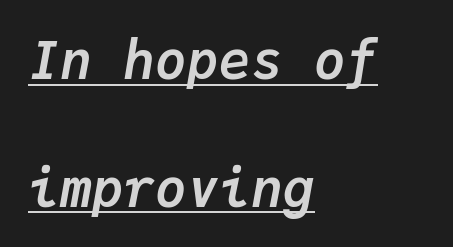
Q: Is the text bold? A: Yes.
Q: Is the text italic (slanted)? A: Yes, it leans right by about 9 degrees.
Q: Is the text underlined? A: Yes.
Q: How is the paragraph aligned? A: Left-aligned.
Q: Is the spacing between letters normal or unusually wide? A: Normal.
Q: Is the spacing between lines tight, normal or loose? A: Loose.
Q: Width (condensed, normal, or wide)? A: Normal.
Q: Stroke contrast? A: Low.
Q: x-height? A: Medium.
Q: Monospaced? A: Yes.
